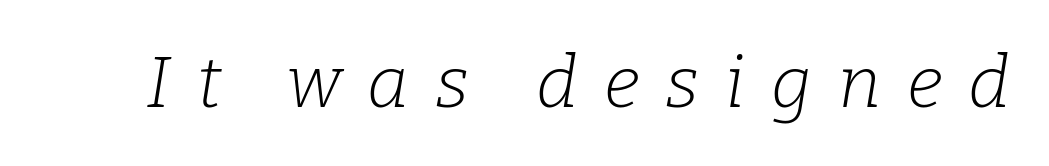
Q: Is the text bold? A: No.
Q: Is the text italic (slanted)? A: Yes, it leans right by about 9 degrees.
Q: Is the typeface a serif or a sans-serif typeface? A: Serif.
Q: Is the text underlined? A: No.
Q: Is the spacing between letters normal or unusually wide? A: Unusually wide.
Q: Width (condensed, normal, or wide)? A: Normal.
Q: Stroke contrast? A: Low.
Q: x-height? A: Medium.
Q: Monospaced? A: No.
